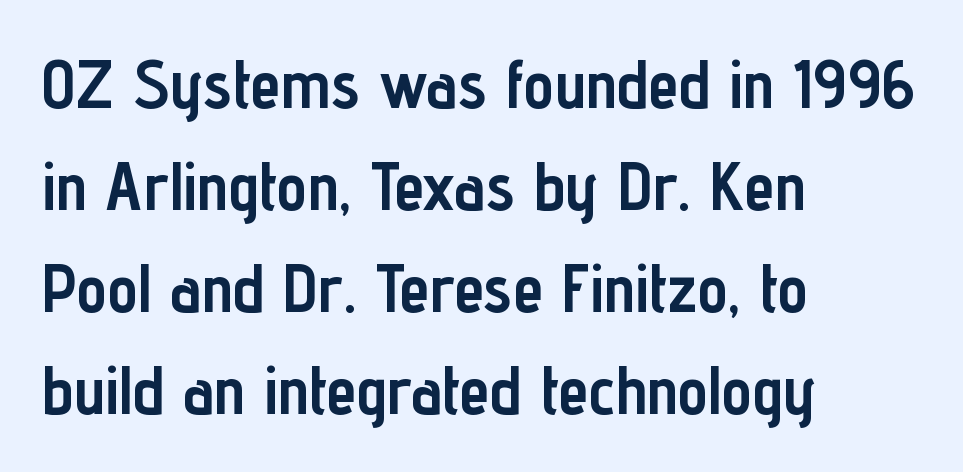
The image shows 68 px semibold, condensed sans-serif type, upright; set left-aligned, normal line spacing (1.5x), normal letter spacing, not underlined; low stroke contrast and a medium x-height.
